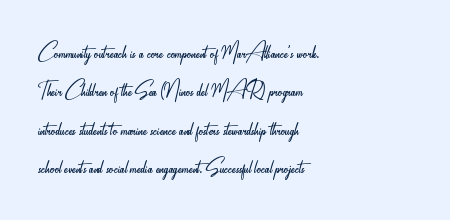
Every row of glyphs begins at an identical x-position on the left. Does the leading feel generous? No, just average. The tracking reads as untouched default to a designer's eye.
